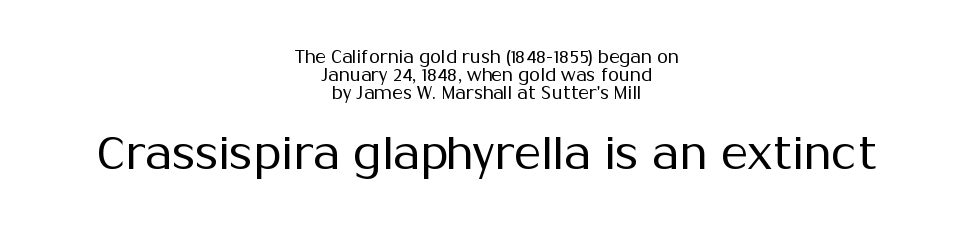
Q: Is the text bold? A: No.
Q: Is the text italic (slanted)? A: No, it is upright.
Q: Is the typeface a serif or a sans-serif typeface? A: Sans-serif.
Q: Is the text underlined? A: No.
Q: How is the paragraph aligned? A: Centered.
Q: Is the spacing between letters normal or unusually wide? A: Normal.
Q: Is the spacing between lines tight, normal or loose? A: Tight.
Q: Which block of text is set in a larger size, the first (top) or the second (bottom)? A: The second (bottom) one.
Q: Width (condensed, normal, or wide)? A: Normal.
Q: Stroke contrast? A: Medium.
Q: x-height? A: Medium.
Q: Monospaced? A: No.
